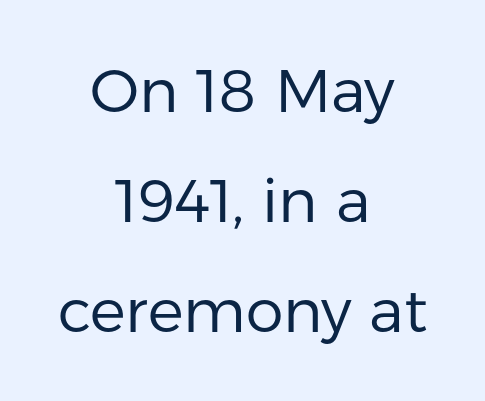
Q: Is the text bold? A: No.
Q: Is the text italic (slanted)? A: No, it is upright.
Q: Is the typeface a serif or a sans-serif typeface? A: Sans-serif.
Q: Is the text underlined? A: No.
Q: How is the paragraph aligned? A: Centered.
Q: Is the spacing between letters normal or unusually wide? A: Normal.
Q: Width (condensed, normal, or wide)? A: Normal.
Q: Stroke contrast? A: Low.
Q: x-height? A: Medium.
Q: Monospaced? A: No.
